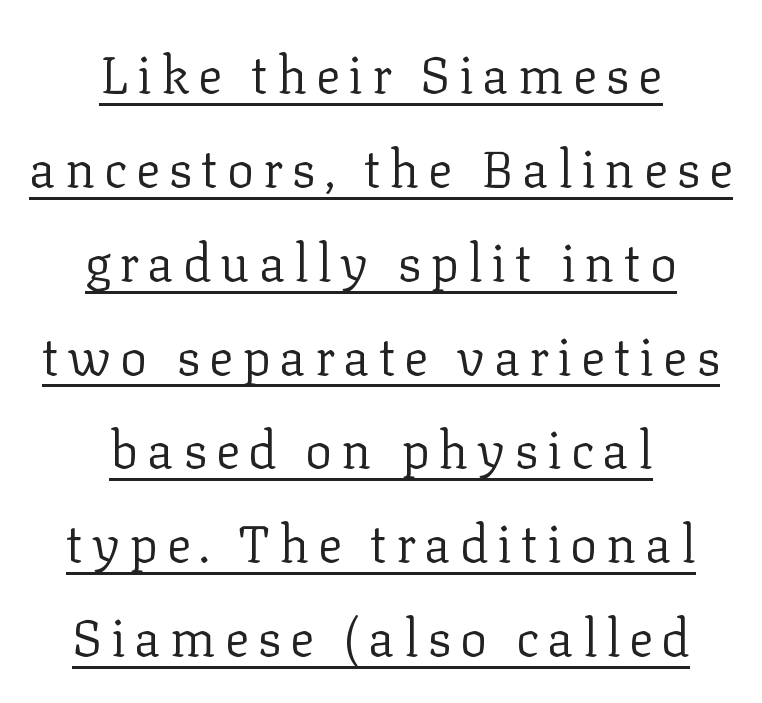
Q: Is the text bold? A: No.
Q: Is the text italic (slanted)? A: No, it is upright.
Q: Is the typeface a serif or a sans-serif typeface? A: Serif.
Q: Is the text underlined? A: Yes.
Q: How is the paragraph aligned? A: Centered.
Q: Width (condensed, normal, or wide)? A: Normal.
Q: Stroke contrast? A: Low.
Q: x-height? A: Medium.
Q: Monospaced? A: No.
